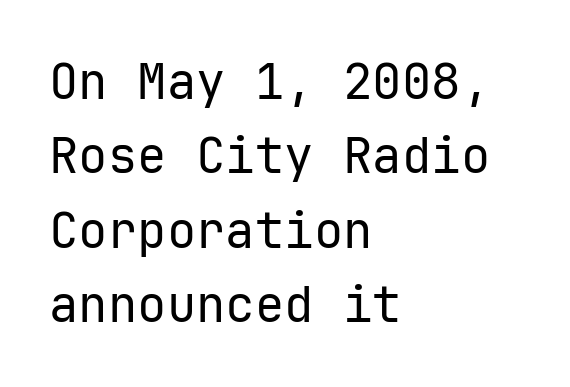
On a weight scale, this lands at 450 or below. The passage shown is typed in a monospace face where columns stay perfectly aligned. Nobody drew a line under any word here. The letters sit at their default tracking, neither squeezed nor spread.
